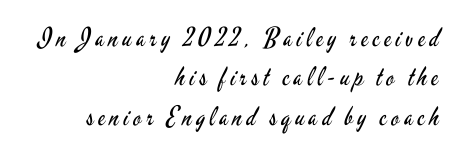
{"bold": "no", "underline": "no", "align": "right", "line_spacing": "normal", "line_spacing_ratio": 1.51, "glyph_px": 26}
